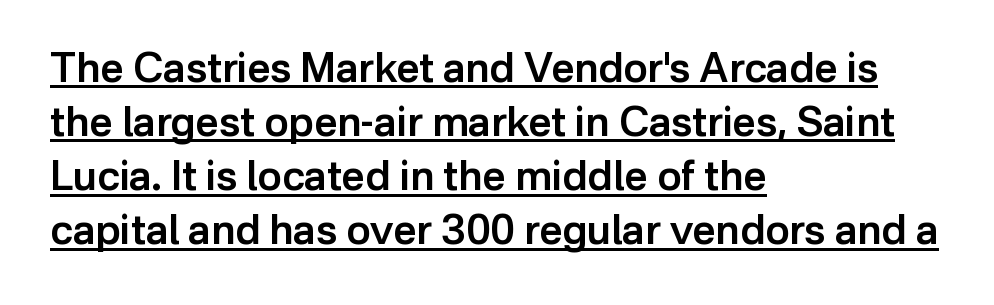
Q: Is the text bold? A: Semi-bold.
Q: Is the text italic (slanted)? A: No, it is upright.
Q: Is the typeface a serif or a sans-serif typeface? A: Sans-serif.
Q: Is the text underlined? A: Yes.
Q: How is the paragraph aligned? A: Left-aligned.
Q: Is the spacing between letters normal or unusually wide? A: Normal.
Q: Is the spacing between lines tight, normal or loose? A: Normal.
Q: Width (condensed, normal, or wide)? A: Normal.
Q: Stroke contrast? A: Low.
Q: x-height? A: Medium.
Q: Monospaced? A: No.
